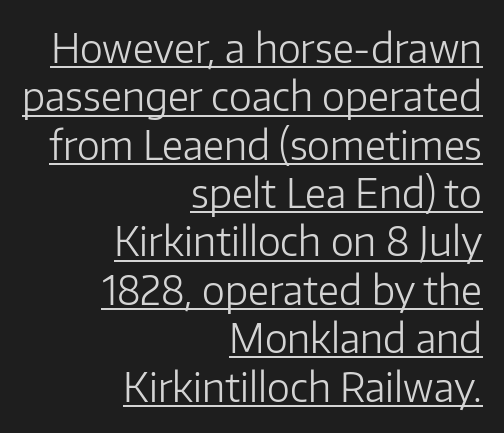
The image shows 39 px light sans-serif type, upright; set right-aligned, line spacing 1.24x, normal letter spacing, underlined; low stroke contrast and a medium x-height.
